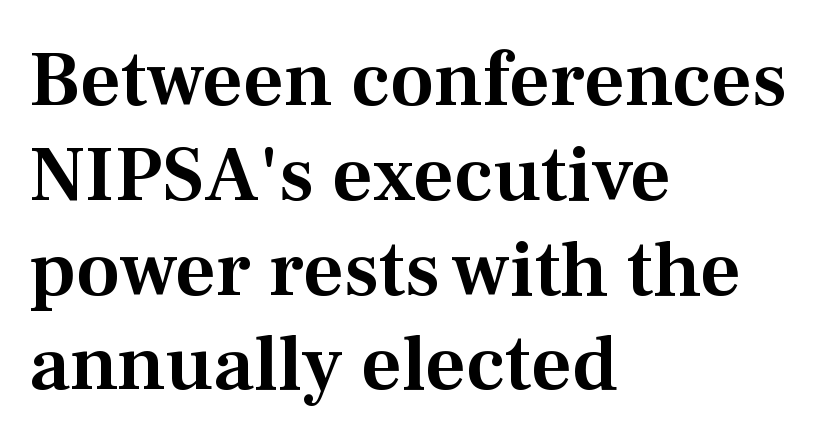
How are the letters spaced? Ordinarily, with no added tracking. Is the block centered? No — it sits flush against the left margin. Italic? Not at all — the glyphs are vertical. These lines are rendered in a variable-pitch font. Nobody drew a line under any word here. Serifs: yes, visible at the terminals of the letterforms.
